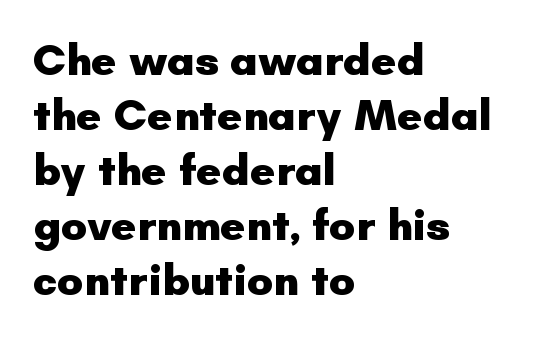
Q: Is the text bold? A: Yes.
Q: Is the text italic (slanted)? A: No, it is upright.
Q: Is the typeface a serif or a sans-serif typeface? A: Sans-serif.
Q: Is the text underlined? A: No.
Q: How is the paragraph aligned? A: Left-aligned.
Q: Is the spacing between letters normal or unusually wide? A: Normal.
Q: Is the spacing between lines tight, normal or loose? A: Normal.
Q: Width (condensed, normal, or wide)? A: Normal.
Q: Stroke contrast? A: Low.
Q: x-height? A: Small.
Q: Monospaced? A: No.
